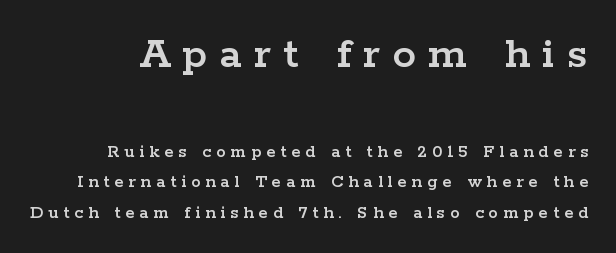
The image shows 47 px wide serif type, upright; set normal line spacing (1.6x), unusually wide letter spacing (+0.26 em), not underlined; the first (top) block is 2.47x larger; low stroke contrast and a medium x-height.
